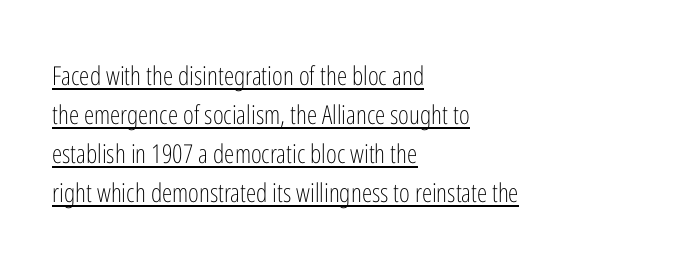
{"italic": "no", "bold": "no", "underline": "yes", "align": "left", "line_spacing": "normal", "line_spacing_ratio": 1.5, "letter_spacing": "normal", "letter_spacing_em": 0.0, "glyph_px": 26}
